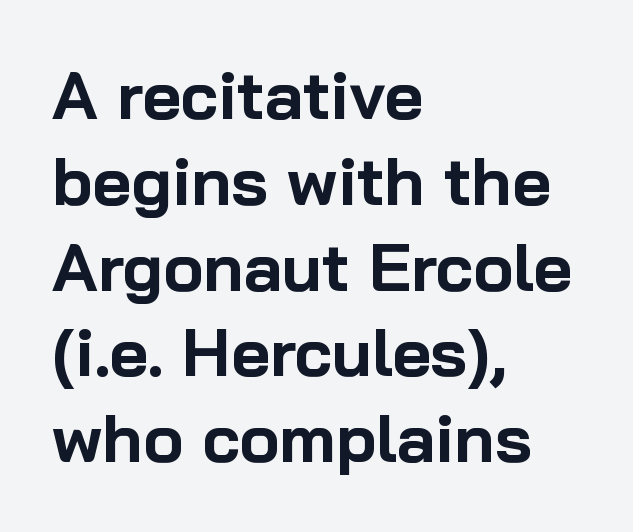
The image shows 67 px bold sans-serif type, upright; set left-aligned, normal line spacing (1.28x), normal letter spacing, not underlined; low stroke contrast and a medium x-height.
